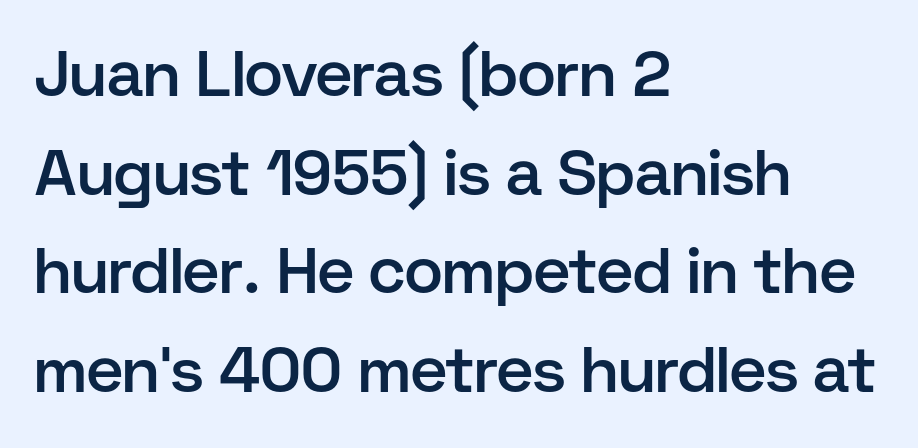
In terms of letterform style, serifs are entirely absent. The block of text has a typical density, with ordinary space between rows. Semibold letterforms, between regular and bold. Glance below the letters and you will spot only blank space.
